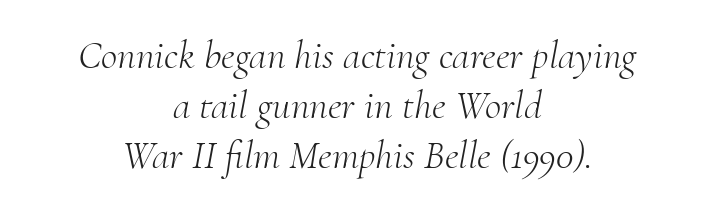
{"serif": "yes", "italic": "yes", "lean": "right", "slant_degrees": 10, "bold": "no", "weight": "light", "width": "normal", "stroke_contrast": "medium", "x_height": "small", "monospaced": "no", "underline": "no", "align": "center", "line_spacing": "normal", "line_spacing_ratio": 1.25, "letter_spacing": "normal", "letter_spacing_em": 0.0, "glyph_px": 40}
